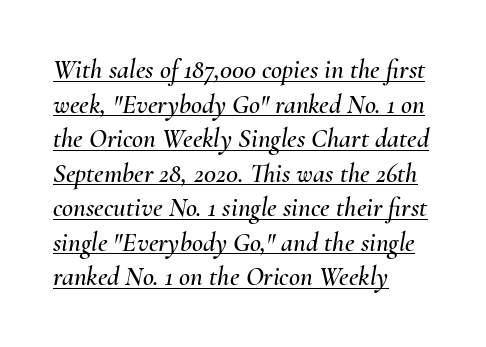
The image shows 27 px text type, italic (leaning right); set left-aligned, normal line spacing (1.28x), normal letter spacing, underlined.
